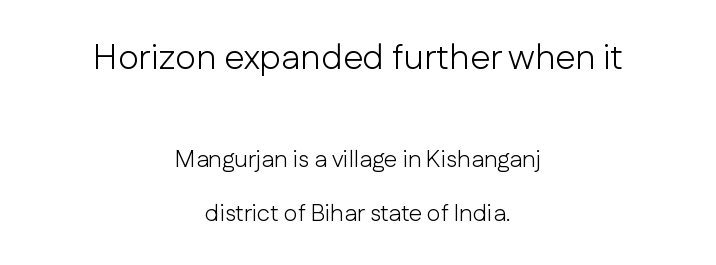
Font category for this specimen: sans-serif. These lines stand farther apart than default settings would place them. Is the letter spacing exaggerated? No — it looks like the ordinary default. Descenders hang freely into open space. The face used here is proportionally spaced, like ordinary book or web type.
